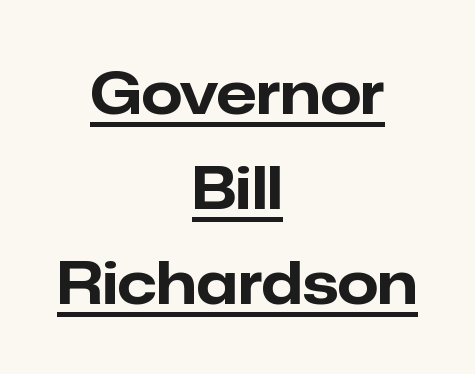
The image shows 58 px bold sans-serif type, upright; set centered, normal line spacing (1.64x), normal letter spacing, underlined; low stroke contrast and a medium x-height.
